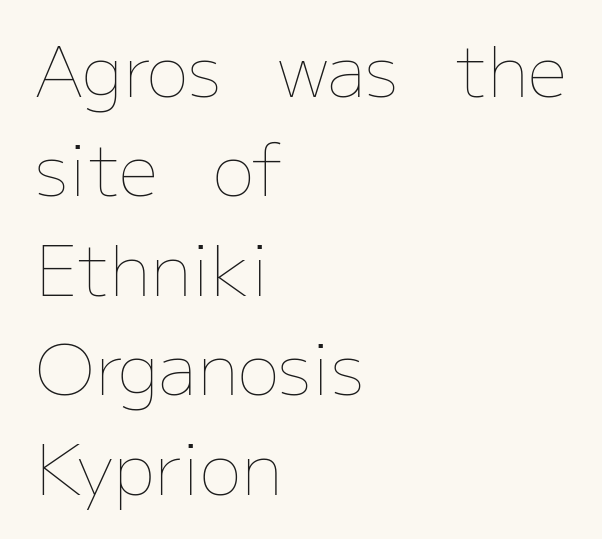
Q: Is the text bold? A: No.
Q: Is the text italic (slanted)? A: No, it is upright.
Q: Is the text underlined? A: No.
Q: How is the paragraph aligned? A: Left-aligned.
Q: Is the spacing between letters normal or unusually wide? A: Normal.
Q: Is the spacing between lines tight, normal or loose? A: Normal.
Q: Width (condensed, normal, or wide)? A: Normal.
Q: Stroke contrast? A: Low.
Q: x-height? A: Medium.
Q: Monospaced? A: No.
